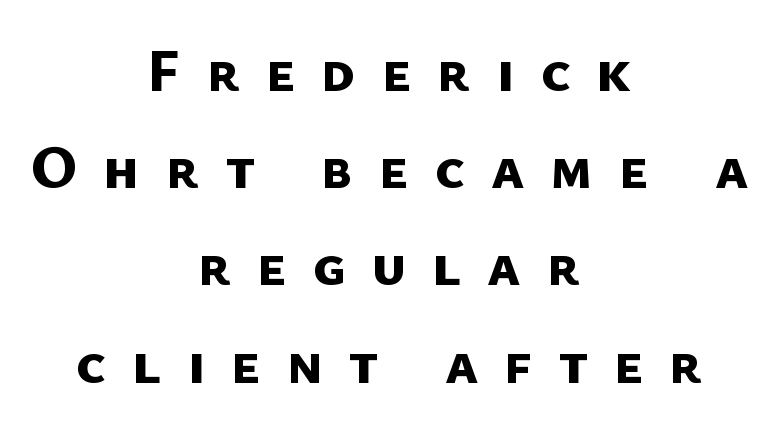
The image shows 60 px bold sans-serif type; set centered, normal line spacing (1.62x), unusually wide letter spacing (+0.43 em), not underlined; low stroke contrast and a medium x-height.
